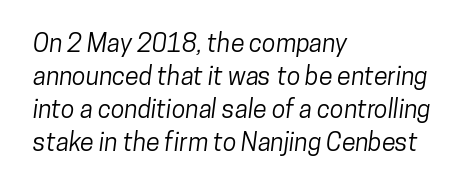
Q: Is the text underlined? A: No.
Q: How is the paragraph aligned? A: Left-aligned.
Q: Is the spacing between letters normal or unusually wide? A: Normal.
Q: Is the spacing between lines tight, normal or loose? A: Normal.
